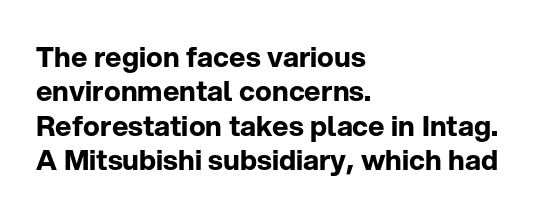
The image shows 28 px bold sans-serif type, upright; set left-aligned, line spacing 1.23x, normal letter spacing, not underlined; low stroke contrast and a medium x-height.
